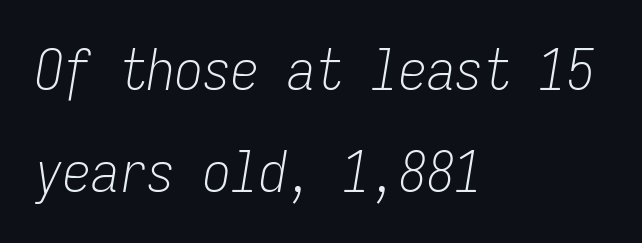
Q: Is the text bold? A: No.
Q: Is the text italic (slanted)? A: Yes, it leans right by about 9 degrees.
Q: Is the text underlined? A: No.
Q: How is the paragraph aligned? A: Left-aligned.
Q: Is the spacing between letters normal or unusually wide? A: Normal.
Q: Width (condensed, normal, or wide)? A: Condensed.
Q: Stroke contrast? A: Low.
Q: x-height? A: Medium.
Q: Monospaced? A: Yes.
